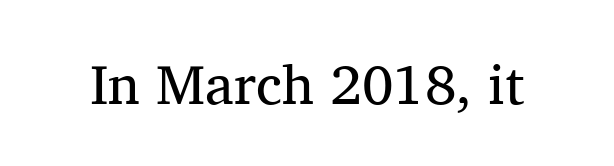
{"serif": "yes", "italic": "no", "bold": "no", "weight": "regular", "width": "normal", "stroke_contrast": "medium", "x_height": "medium", "monospaced": "no", "underline": "no", "letter_spacing": "normal", "letter_spacing_em": 0.0, "glyph_px": 56}
